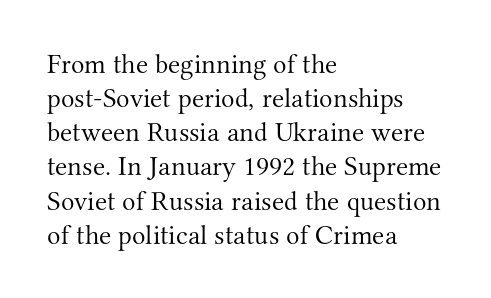
{"serif": "yes", "italic": "no", "bold": "no", "weight": "light", "width": "normal", "stroke_contrast": "medium", "x_height": "small", "monospaced": "no", "underline": "no", "align": "left", "line_spacing_ratio": 1.22, "letter_spacing": "normal", "letter_spacing_em": 0.0, "glyph_px": 28}
